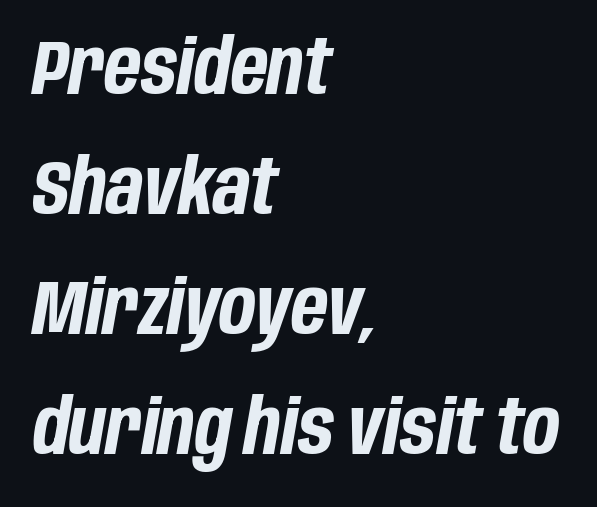
The image shows 76 px bold, condensed type, italic (leaning right); set left-aligned, normal line spacing (1.58x), normal letter spacing, not underlined; low stroke contrast and a large x-height.
